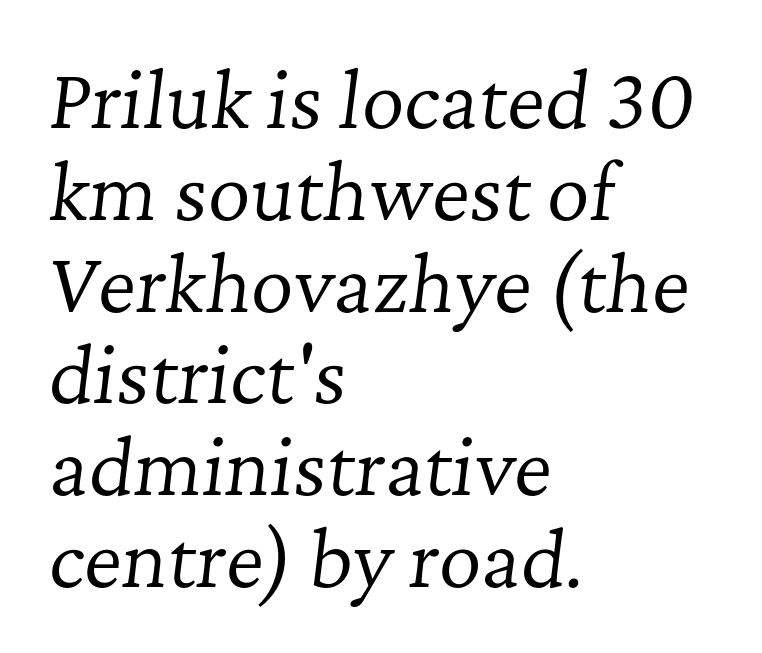
The image shows 74 px regular-weight serif type, italic (leaning right); set left-aligned, line spacing 1.24x, normal letter spacing, not underlined; low stroke contrast and a medium x-height.
